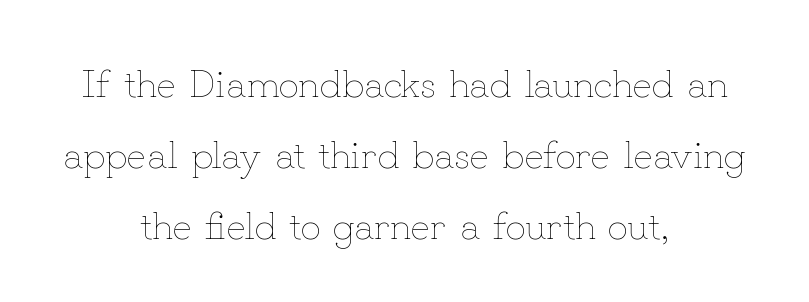
Q: Is the text bold? A: No.
Q: Is the text italic (slanted)? A: No, it is upright.
Q: Is the text underlined? A: No.
Q: How is the paragraph aligned? A: Centered.
Q: Is the spacing between letters normal or unusually wide? A: Normal.
Q: Width (condensed, normal, or wide)? A: Normal.
Q: Stroke contrast? A: Low.
Q: x-height? A: Small.
Q: Monospaced? A: No.
